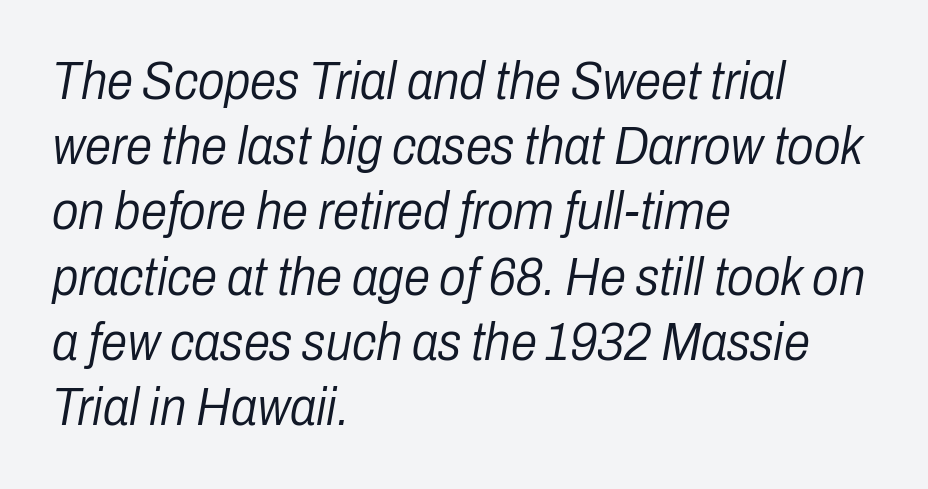
The face used here is rendered with its standard letterfit. These lines are rendered in a variable-pitch font. The typography opts for an oblique posture over an upright one. Any mark beneath the type? The region is blank.
